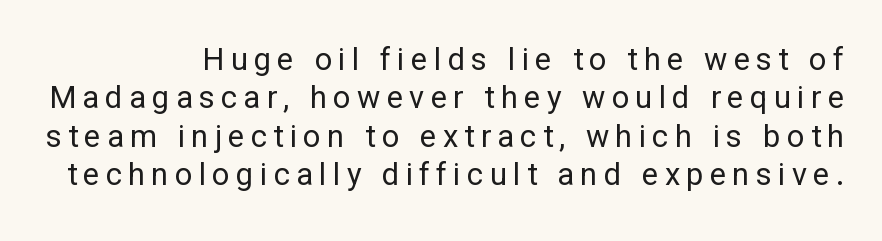
Q: Is the text bold? A: No.
Q: Is the text italic (slanted)? A: No, it is upright.
Q: Is the typeface a serif or a sans-serif typeface? A: Sans-serif.
Q: Is the text underlined? A: No.
Q: How is the paragraph aligned? A: Right-aligned.
Q: Is the spacing between letters normal or unusually wide? A: Unusually wide.
Q: Width (condensed, normal, or wide)? A: Normal.
Q: Stroke contrast? A: Low.
Q: x-height? A: Medium.
Q: Monospaced? A: No.
